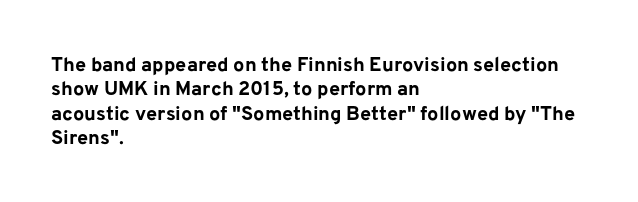
In terms of weight, the rendering is a true, heavy bold. In CSS terms this would be text-align: left. This rendering leaves character spacing at its baseline value. Honestly, there is no underline to notice here at all. The typography opts for an upright posture over an oblique one.
